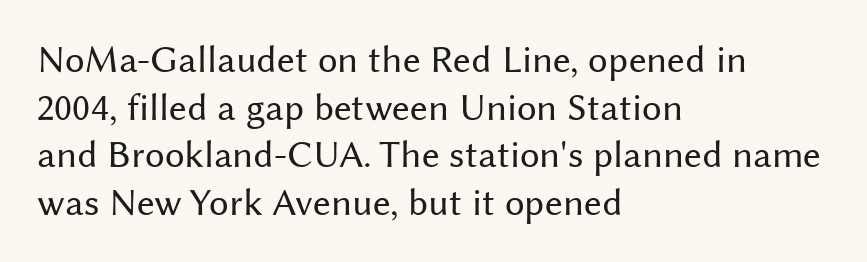
The image shows 39 px regular-weight sans-serif type, upright; set left-aligned, line spacing 1.22x, normal letter spacing, not underlined; medium stroke contrast and a medium x-height.
